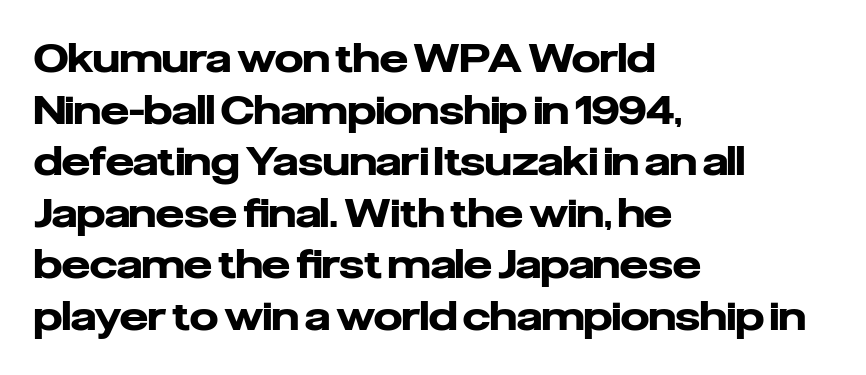
The image shows 40 px heavy sans-serif type, upright; set left-aligned, normal line spacing (1.29x), normal letter spacing, not underlined; low stroke contrast and a medium x-height.
